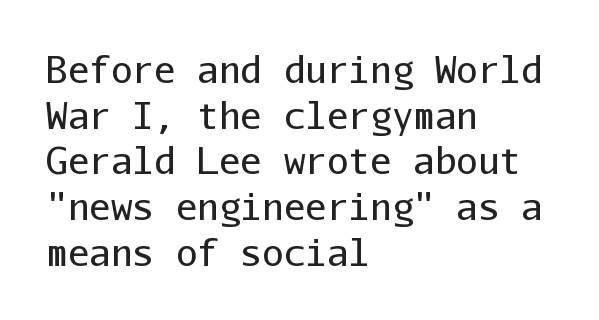
The font sits on the lighter half of the weight spectrum, regular included. Posture: vertical. This sample uses plain, unmodified letter spacing. These lines are rendered in a fixed-pitch font. A typesetter would call this leading conventional body-copy spacing.
